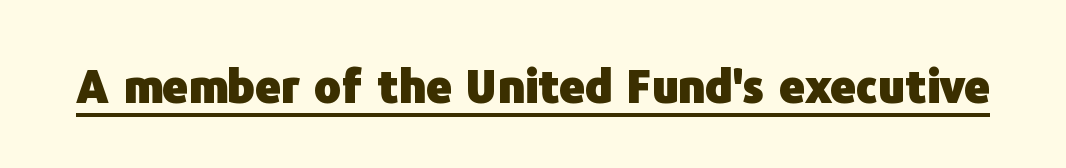
Q: Is the text bold? A: Yes.
Q: Is the text italic (slanted)? A: No, it is upright.
Q: Is the typeface a serif or a sans-serif typeface? A: Sans-serif.
Q: Is the text underlined? A: Yes.
Q: Is the spacing between letters normal or unusually wide? A: Normal.
Q: Width (condensed, normal, or wide)? A: Normal.
Q: Stroke contrast? A: Low.
Q: x-height? A: Medium.
Q: Monospaced? A: No.
